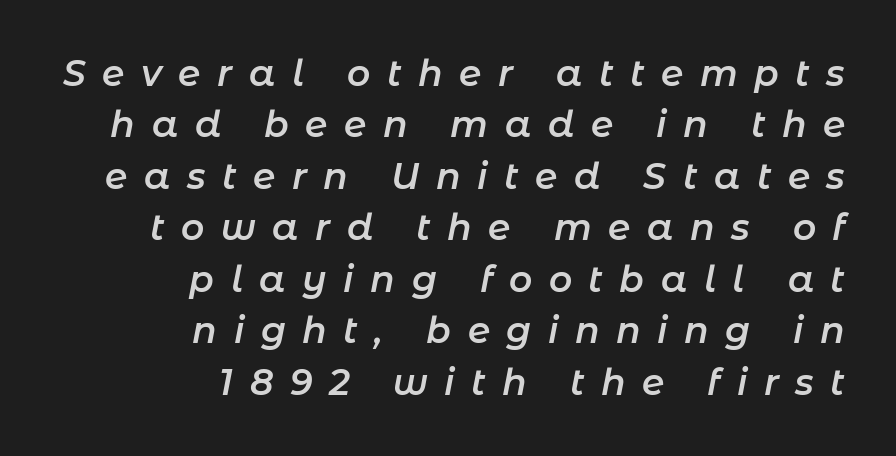
Q: Is the text bold? A: Semi-bold.
Q: Is the text italic (slanted)? A: Yes, it leans right by about 11 degrees.
Q: Is the text underlined? A: No.
Q: How is the paragraph aligned? A: Right-aligned.
Q: Is the spacing between letters normal or unusually wide? A: Unusually wide.
Q: Is the spacing between lines tight, normal or loose? A: Normal.
Q: Width (condensed, normal, or wide)? A: Normal.
Q: Stroke contrast? A: Low.
Q: x-height? A: Medium.
Q: Monospaced? A: No.
